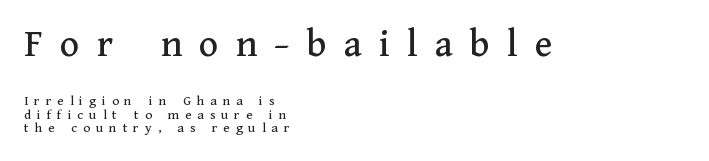
The block sitting higher on the canvas is the one with enlarged characters. What stands out about the letter spacing? Its width — letters are far apart. The setting favours the left margin, as ordinary paragraphs usually do. Glance below the letters and you will spot only blank space.
